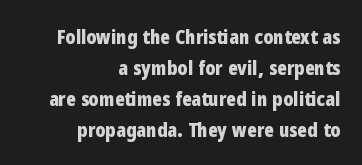
Q: Is the text bold? A: Yes.
Q: Is the text italic (slanted)? A: No, it is upright.
Q: Is the text underlined? A: No.
Q: How is the paragraph aligned? A: Right-aligned.
Q: Is the spacing between letters normal or unusually wide? A: Normal.
Q: Is the spacing between lines tight, normal or loose? A: Normal.
